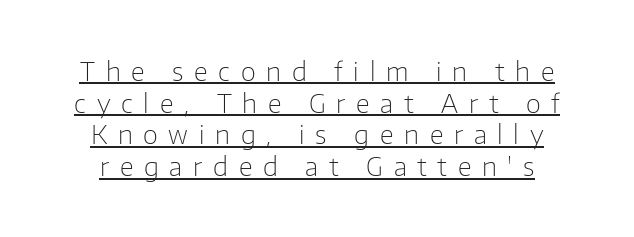
Heft: none added — not bold. A continuous stroke trails under the words, as in a hyperlink. A typesetter would call this heavily tracked-out type. No italicization has been applied; the sample stays upright.
